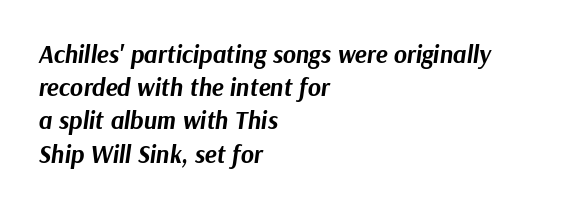
Check under the words: just untouched page. Does the copy run flush right? No — it runs flush left. Designer's note — italics engaged. Vertically, the passage feels balanced, rows spaced as you'd expect. Look at the stroke-to-counter ratio: heavy, a bold. Students, note that the glyphs here touch the page at normal intervals.
